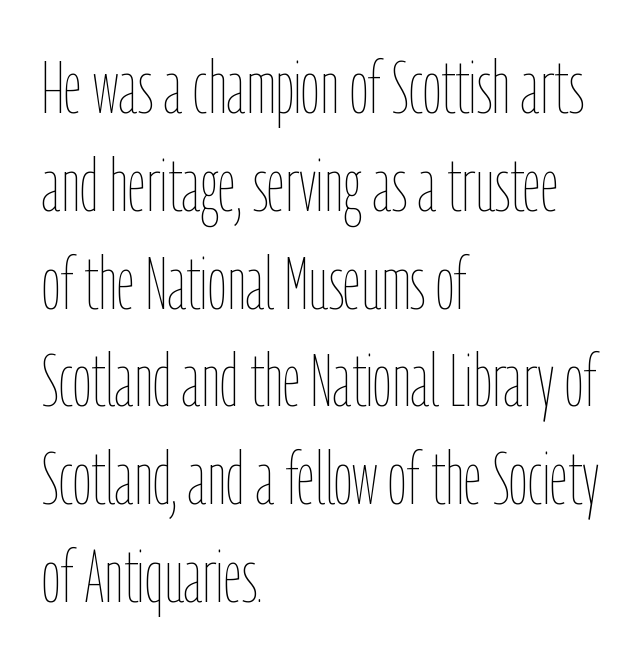
Think of a printed novel: that variable character pitch is what you see here. The typography opts for an upright posture over an oblique one. Does the leading feel generous? No, just average. The compositor pushed each line to the left boundary. Think standard paragraph weight, or any step lighter than that.
